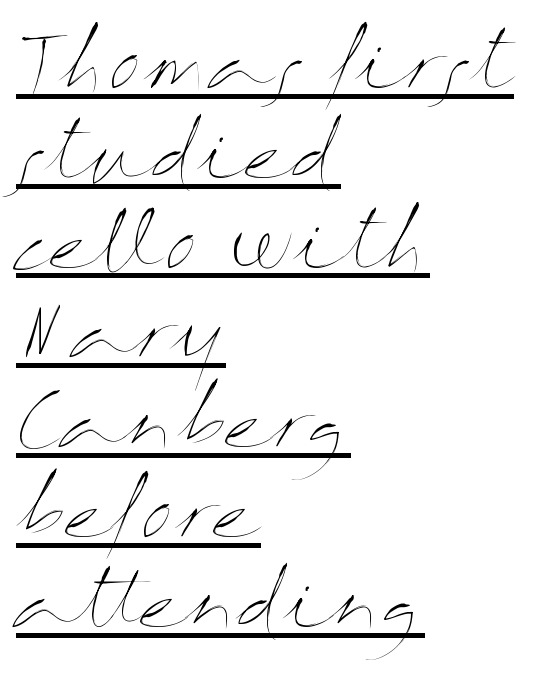
Q: Is the text bold? A: No.
Q: Is the text italic (slanted)? A: Yes.
Q: Is the text underlined? A: Yes.
Q: How is the paragraph aligned? A: Left-aligned.
Q: Is the spacing between letters normal or unusually wide? A: Normal.
Q: Width (condensed, normal, or wide)? A: Wide.
Q: Stroke contrast? A: Medium.
Q: x-height? A: Medium.
Q: Monospaced? A: No.
